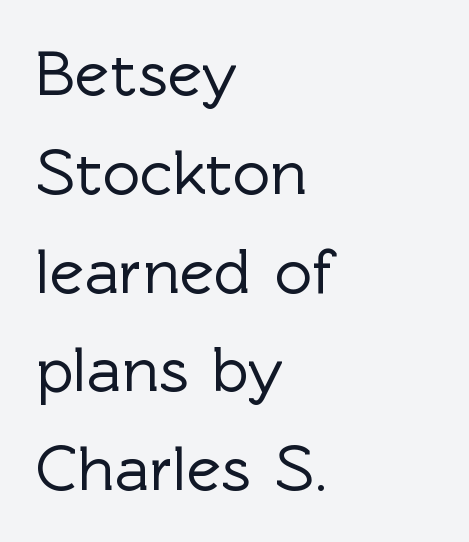
The font's upright variant was chosen for this text. You could not count columns in this text — the font is proportionally spaced. You could call the tracking neutral — neither tight nor loose. I'd call this a sans setting — the letters go barefoot.
